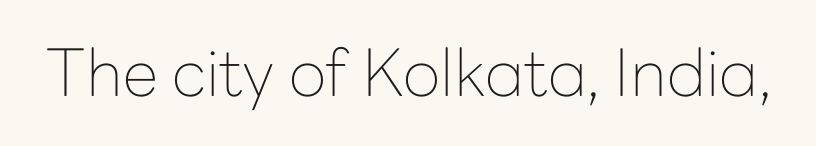
Q: Is the text bold? A: No.
Q: Is the text italic (slanted)? A: No, it is upright.
Q: Is the typeface a serif or a sans-serif typeface? A: Sans-serif.
Q: Is the text underlined? A: No.
Q: Is the spacing between letters normal or unusually wide? A: Normal.
Q: Width (condensed, normal, or wide)? A: Normal.
Q: Stroke contrast? A: Low.
Q: x-height? A: Medium.
Q: Monospaced? A: No.
